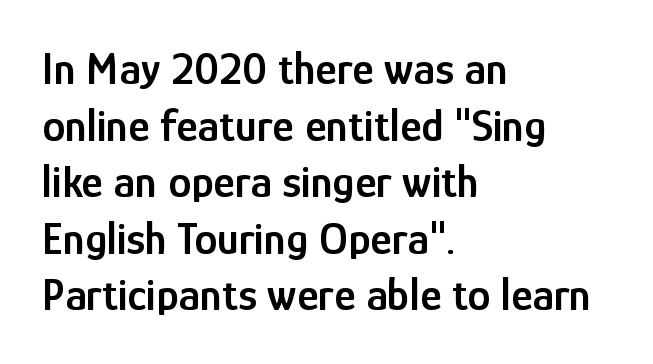
The tracking reads as untouched default to a designer's eye. This is the regular roman posture of the typeface. In terms of weight, the rendering is demibold, just under bold. The passage is arranged the way most books set body copy — flush left.
